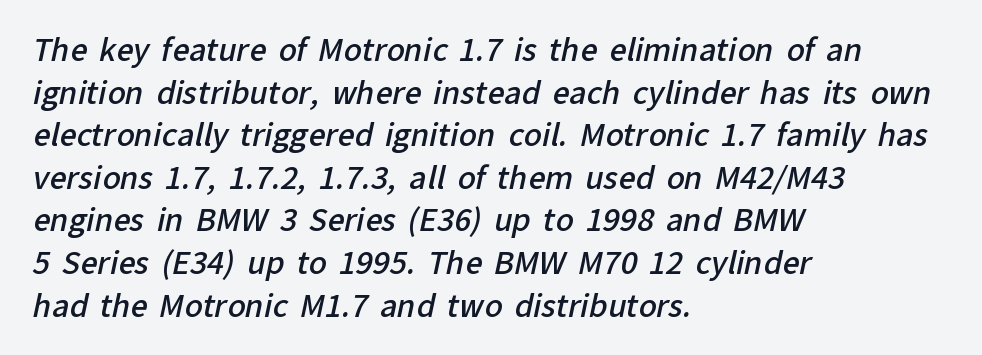
Q: Is the text bold? A: Semi-bold.
Q: Is the typeface a serif or a sans-serif typeface? A: Sans-serif.
Q: Is the text underlined? A: No.
Q: How is the paragraph aligned? A: Left-aligned.
Q: Is the spacing between letters normal or unusually wide? A: Normal.
Q: Is the spacing between lines tight, normal or loose? A: Normal.
Q: Width (condensed, normal, or wide)? A: Normal.
Q: Stroke contrast? A: Low.
Q: x-height? A: Medium.
Q: Monospaced? A: No.
